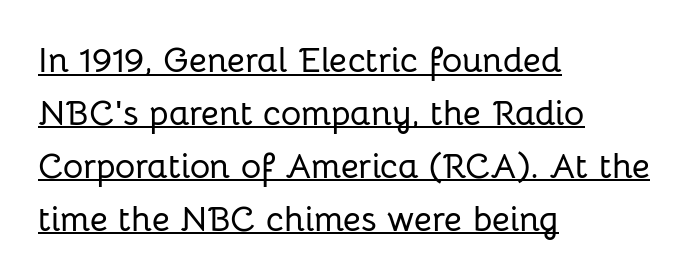
The image shows 35 px sans-serif type, upright; set left-aligned, normal line spacing (1.51x), normal letter spacing, underlined; low stroke contrast and a medium x-height.
